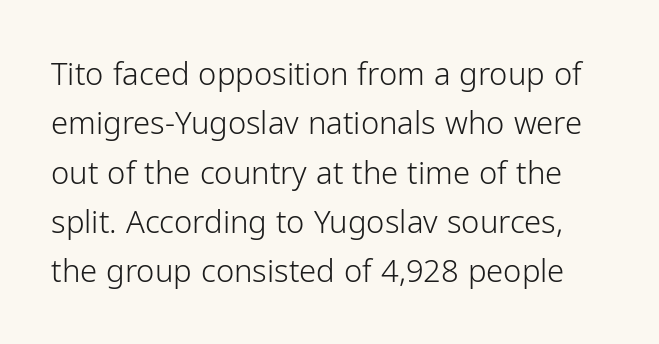
A clean baseline with only descenders dipping below it. The letters stand straight up with perfectly vertical stems. Varying glyph widths throughout — classic text-font behaviour. Vertical stems look standard width or narrower in stroke.
